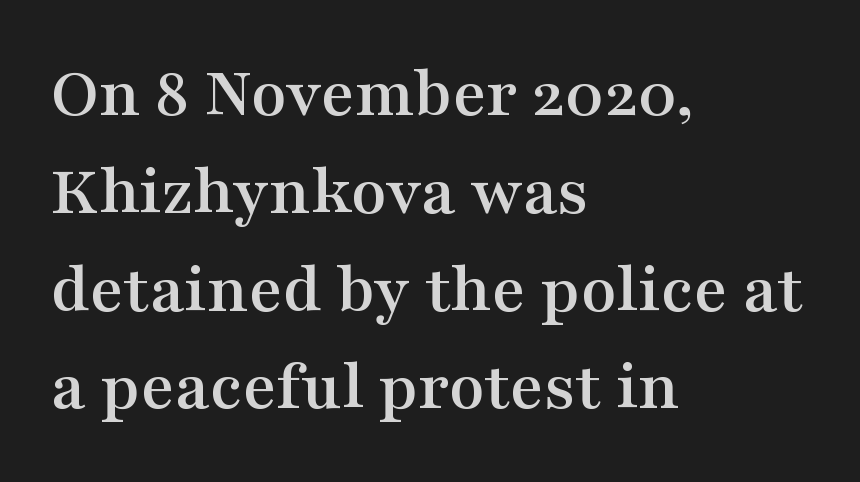
The image shows 73 px wide serif type, upright; set left-aligned, normal line spacing (1.34x), normal letter spacing, not underlined; medium stroke contrast and a medium x-height.
